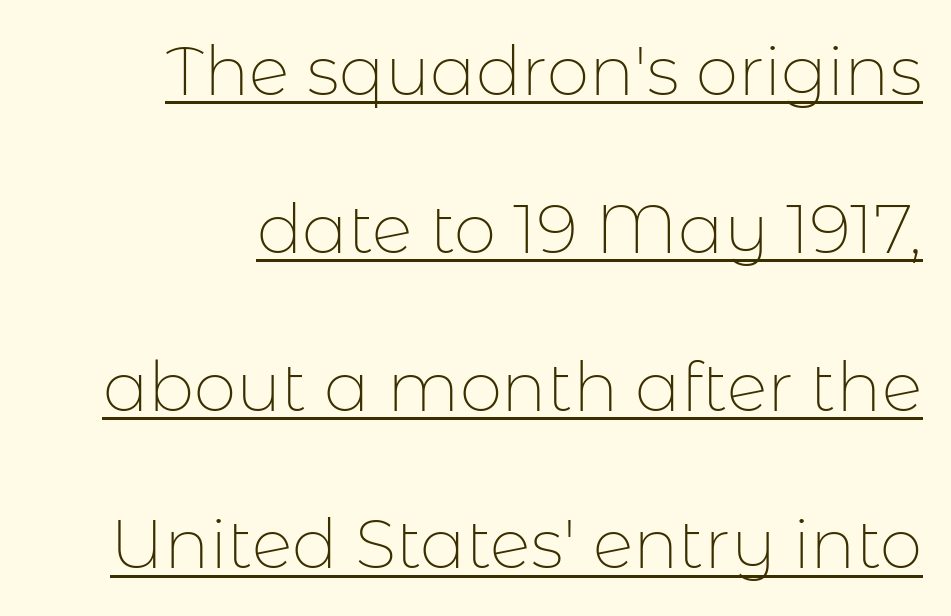
Casual observation: everything's shoved over to the right. Caption: lettering with a line underneath. Character widths vary here, with narrow letters taking less room than wide ones. You can tell from the bare stems that sans-serif type was used. Is the stroke heavy? The answer is a plain regular-or-lighter.
